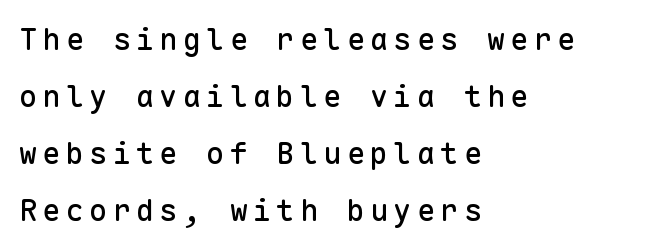
Q: Is the text italic (slanted)? A: No, it is upright.
Q: Is the typeface a serif or a sans-serif typeface? A: Sans-serif.
Q: Is the text underlined? A: No.
Q: How is the paragraph aligned? A: Left-aligned.
Q: Is the spacing between lines tight, normal or loose? A: Loose.
Q: Width (condensed, normal, or wide)? A: Normal.
Q: Stroke contrast? A: Low.
Q: x-height? A: Medium.
Q: Monospaced? A: Yes.
